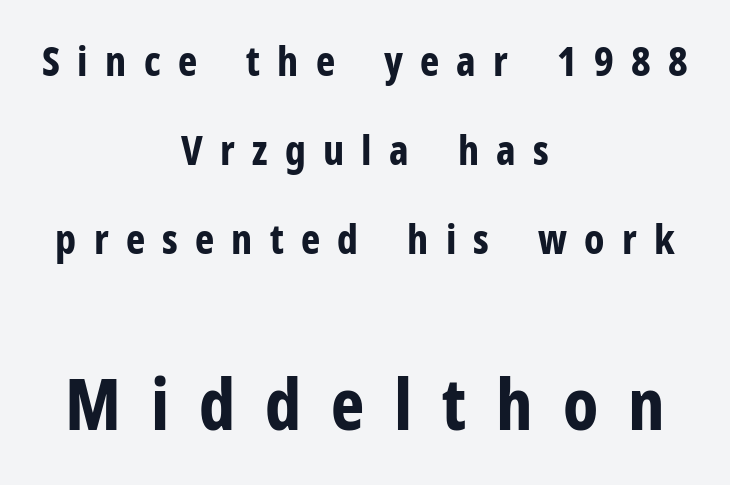
Q: Is the text bold? A: Yes.
Q: Is the text italic (slanted)? A: No, it is upright.
Q: Is the typeface a serif or a sans-serif typeface? A: Sans-serif.
Q: Is the text underlined? A: No.
Q: How is the paragraph aligned? A: Centered.
Q: Is the spacing between letters normal or unusually wide? A: Unusually wide.
Q: Is the spacing between lines tight, normal or loose? A: Loose.
Q: Which block of text is set in a larger size, the first (top) or the second (bottom)? A: The second (bottom) one.
Q: Width (condensed, normal, or wide)? A: Condensed.
Q: Stroke contrast? A: Low.
Q: x-height? A: Medium.
Q: Monospaced? A: No.
